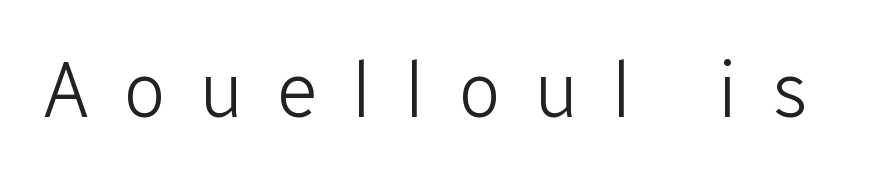
Q: Is the text bold? A: No.
Q: Is the text italic (slanted)? A: No, it is upright.
Q: Is the typeface a serif or a sans-serif typeface? A: Sans-serif.
Q: Is the text underlined? A: No.
Q: Is the spacing between letters normal or unusually wide? A: Unusually wide.
Q: Width (condensed, normal, or wide)? A: Normal.
Q: Stroke contrast? A: Low.
Q: x-height? A: Medium.
Q: Monospaced? A: No.
